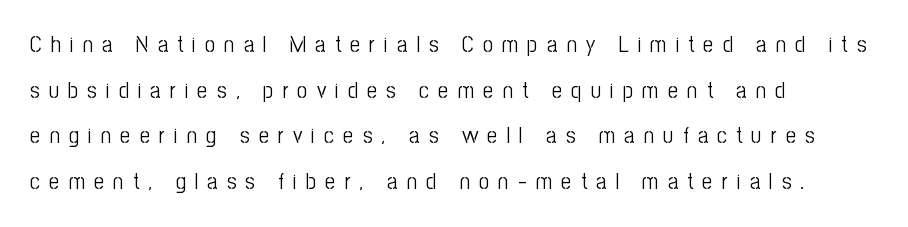
The image shows 23 px text type, upright; set left-aligned, loose line spacing (1.98x), unusually wide letter spacing (+0.39 em), not underlined.
